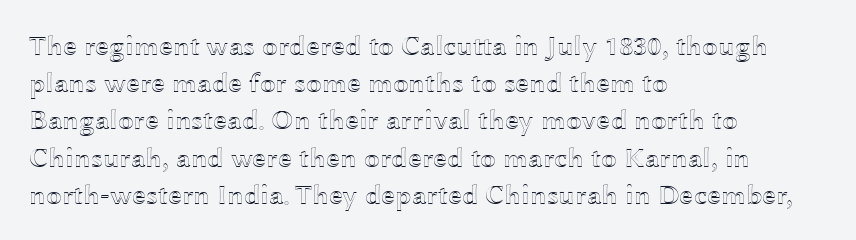
The type sits square on the baseline with zero lean. Descender tails drop into unmarked territory. Horizontal bands of white between lines are of average thickness. The ragged edge is on the right, which tells us the setting is flush left. The rendering keeps characters at their native spacing. The face used here is proportionally spaced, like ordinary book or web type.
